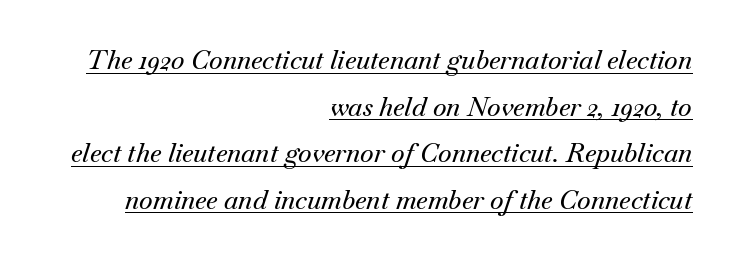
Notice how the passage keeps a crisp vertical edge on the right only. This rendering features underlined lettering. Nothing unusual about the tracking: characters are spaced as the font intends. Notice how the stems are inclined rather than vertical — that's the hallmark of italics.
